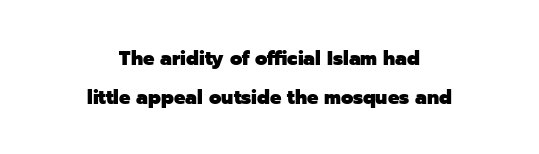
{"italic": "no", "bold": "yes", "underline": "no", "align": "center", "line_spacing": "loose", "line_spacing_ratio": 1.96, "letter_spacing": "normal", "letter_spacing_em": 0.0, "glyph_px": 20}
